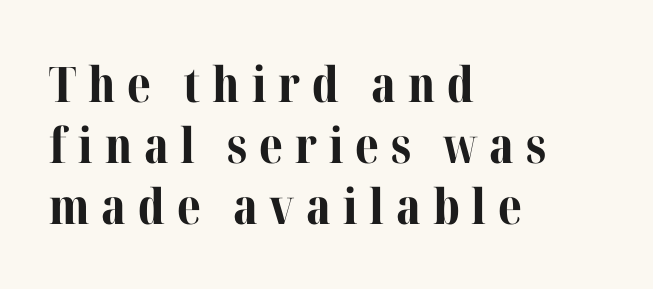
Plain, unruled lines of type. Interline gaps are of average width in this sample. A dark, heavy texture on the line: the type is bold. Is this a sans? No — the strokes have serifs. Notice how the passage keeps a crisp vertical edge on the left only. Tracking here is generous; glyphs stand well apart from one another.
